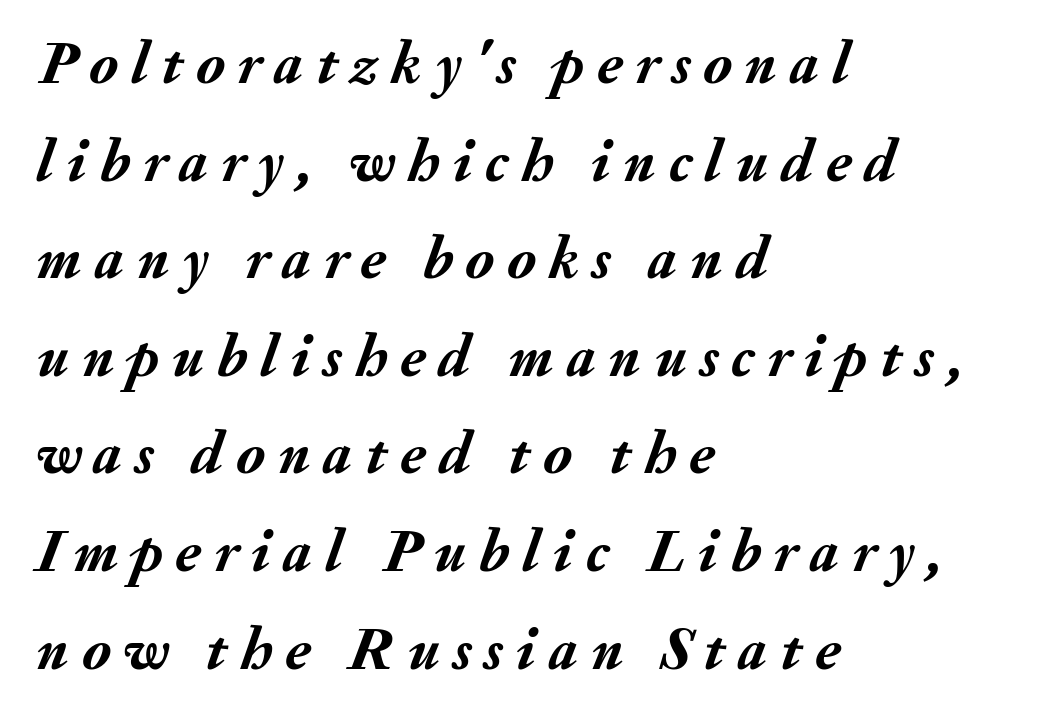
Q: Is the text bold? A: Yes.
Q: Is the text italic (slanted)? A: Yes, it leans right by about 20 degrees.
Q: Is the text underlined? A: No.
Q: How is the paragraph aligned? A: Left-aligned.
Q: Is the spacing between letters normal or unusually wide? A: Unusually wide.
Q: Is the spacing between lines tight, normal or loose? A: Normal.
Q: Width (condensed, normal, or wide)? A: Normal.
Q: Stroke contrast? A: Medium.
Q: x-height? A: Small.
Q: Monospaced? A: No.
